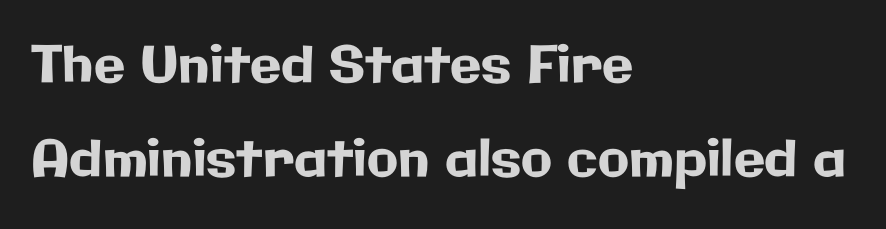
Q: Is the text italic (slanted)? A: No, it is upright.
Q: Is the typeface a serif or a sans-serif typeface? A: Sans-serif.
Q: Is the text underlined? A: No.
Q: How is the paragraph aligned? A: Left-aligned.
Q: Is the spacing between letters normal or unusually wide? A: Normal.
Q: Width (condensed, normal, or wide)? A: Normal.
Q: Stroke contrast? A: Low.
Q: x-height? A: Medium.
Q: Monospaced? A: No.
